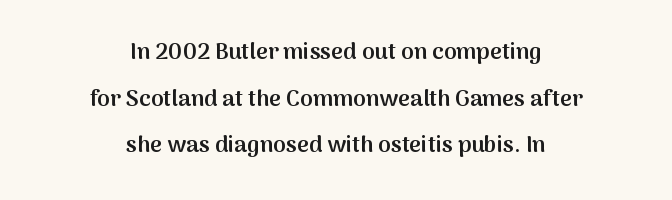
The image shows 23 px text type, upright; set centered, loose line spacing (2.03x), normal letter spacing, not underlined.
